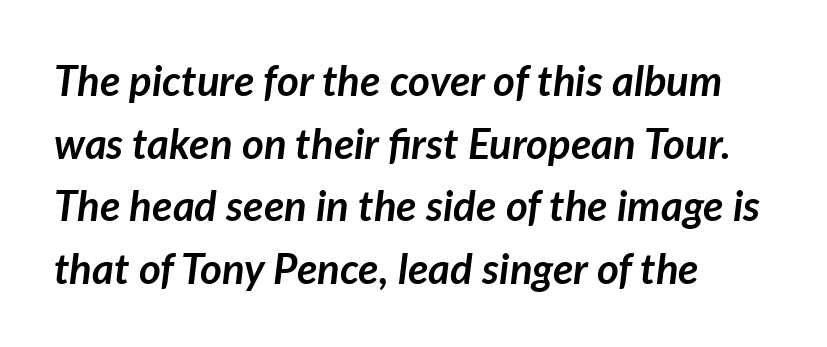
Q: Is the text bold? A: Yes.
Q: Is the text italic (slanted)? A: Yes, it leans right by about 7 degrees.
Q: Is the text underlined? A: No.
Q: How is the paragraph aligned? A: Left-aligned.
Q: Is the spacing between letters normal or unusually wide? A: Normal.
Q: Is the spacing between lines tight, normal or loose? A: Normal.
Q: Width (condensed, normal, or wide)? A: Normal.
Q: Stroke contrast? A: Low.
Q: x-height? A: Medium.
Q: Monospaced? A: No.
